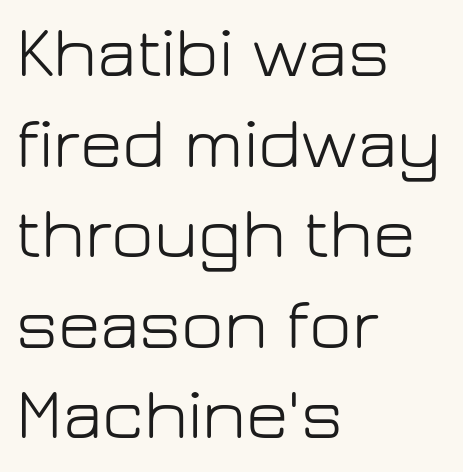
Q: Is the text bold? A: No.
Q: Is the text italic (slanted)? A: No, it is upright.
Q: Is the typeface a serif or a sans-serif typeface? A: Sans-serif.
Q: Is the text underlined? A: No.
Q: How is the paragraph aligned? A: Left-aligned.
Q: Is the spacing between letters normal or unusually wide? A: Normal.
Q: Width (condensed, normal, or wide)? A: Normal.
Q: Stroke contrast? A: Low.
Q: x-height? A: Medium.
Q: Monospaced? A: No.
